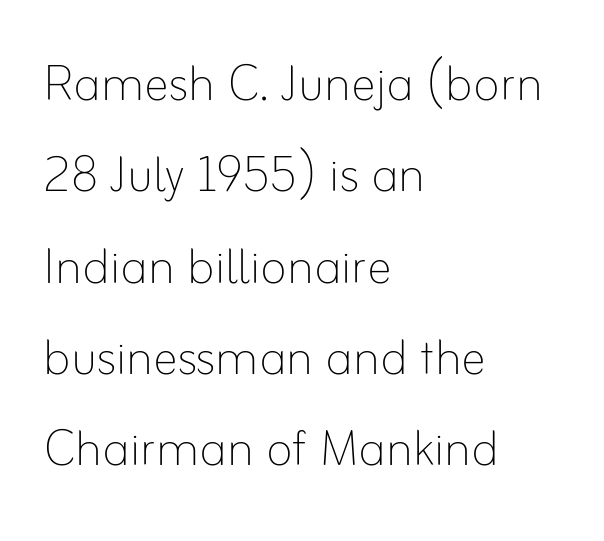
{"italic": "no", "bold": "no", "weight": "thin", "width": "normal", "stroke_contrast": "low", "x_height": "small", "monospaced": "no", "underline": "no", "align": "left", "line_spacing": "normal", "line_spacing_ratio": 1.45, "letter_spacing": "normal", "letter_spacing_em": 0.0, "glyph_px": 63}
